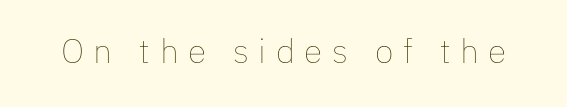
The image shows 34 px thin type, upright; set unusually wide letter spacing (+0.28 em), not underlined; low stroke contrast and a medium x-height.
